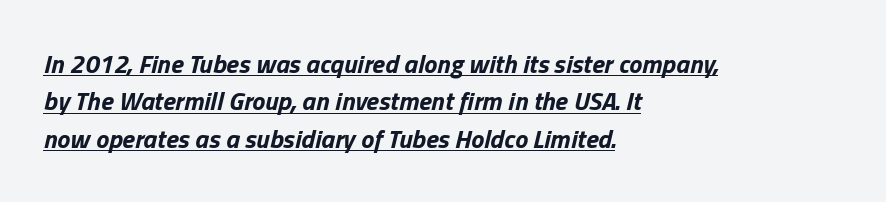
The image shows 26 px bold type, italic (leaning right); set left-aligned, normal line spacing (1.44x), normal letter spacing, underlined.
